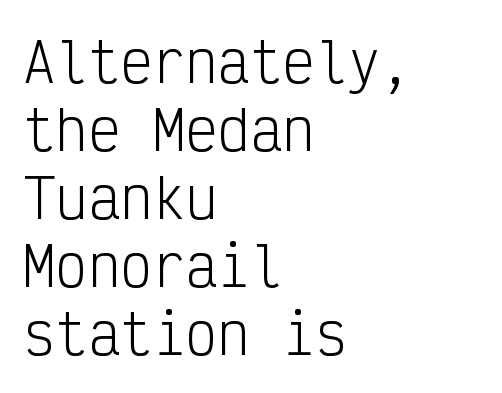
The image shows 54 px light, condensed sans-serif type, upright, monospaced; set left-aligned, normal line spacing (1.26x), normal letter spacing, not underlined; low stroke contrast and a medium x-height.
